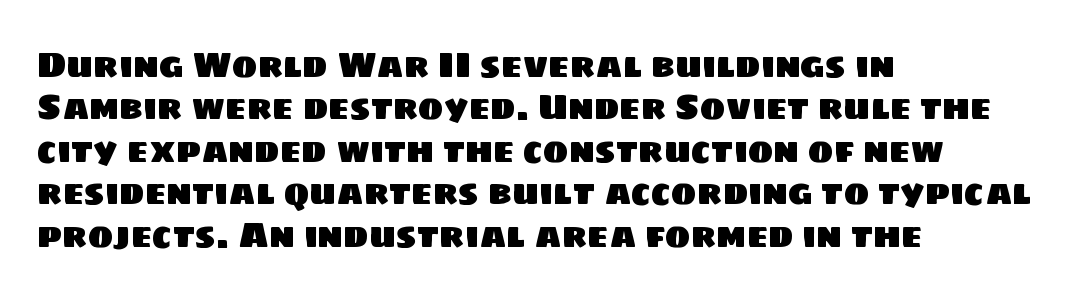
{"serif": "no", "width": "normal", "stroke_contrast": "low", "x_height": "large", "monospaced": "no", "underline": "no", "align": "left", "line_spacing": "normal", "line_spacing_ratio": 1.25, "letter_spacing": "normal", "letter_spacing_em": 0.0, "glyph_px": 34}
